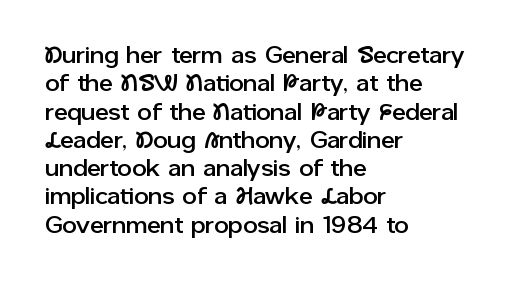
The image shows 23 px text type, upright; set left-aligned, line spacing 1.23x, normal letter spacing, not underlined.
